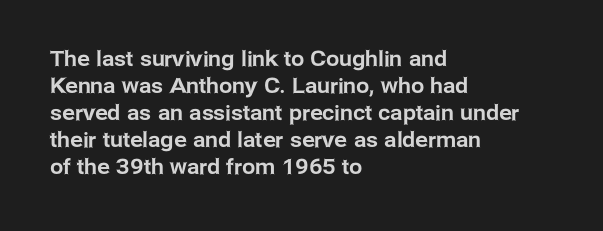
{"italic": "no", "underline": "no", "align": "left", "line_spacing": "normal", "line_spacing_ratio": 1.29, "letter_spacing": "normal", "letter_spacing_em": 0.0, "glyph_px": 21}
